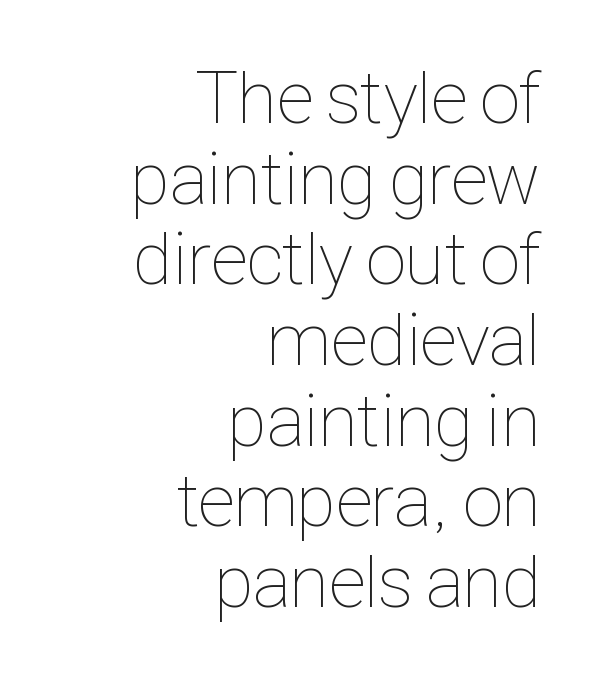
Q: Is the text bold? A: No.
Q: Is the text italic (slanted)? A: No, it is upright.
Q: Is the text underlined? A: No.
Q: How is the paragraph aligned? A: Right-aligned.
Q: Is the spacing between letters normal or unusually wide? A: Normal.
Q: Is the spacing between lines tight, normal or loose? A: Tight.
Q: Width (condensed, normal, or wide)? A: Condensed.
Q: Stroke contrast? A: Low.
Q: x-height? A: Medium.
Q: Monospaced? A: No.
